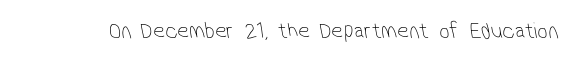
The image shows 23 px text type; set normal letter spacing, not underlined.
